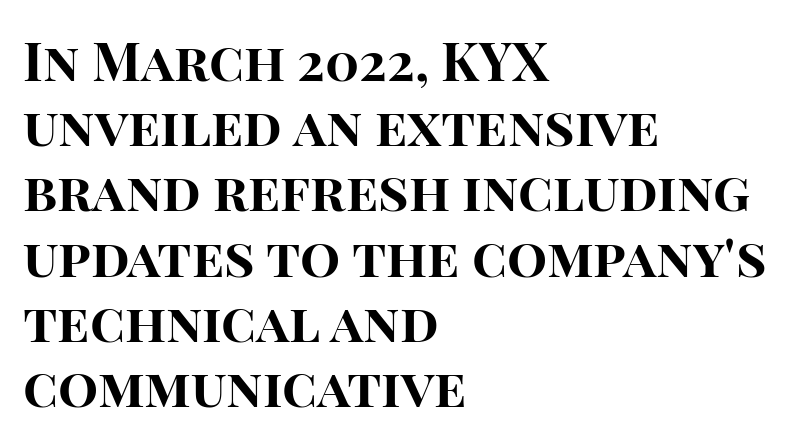
Quick note: underline off. The lines are quadded left. Italic? Not at all — the glyphs are vertical. Does extra space separate the letters? No, they use regular spacing.
